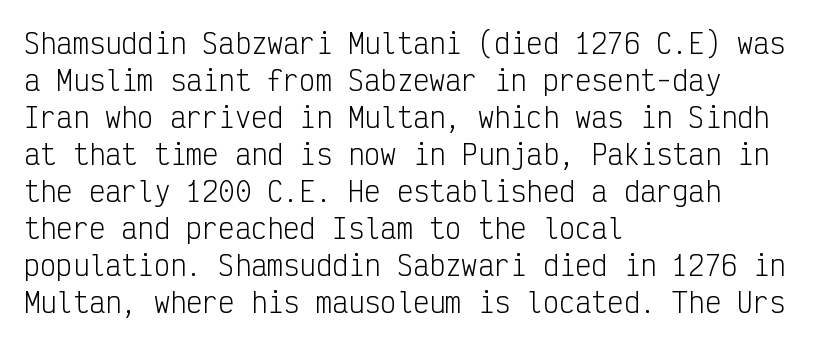
Q: Is the text bold? A: No.
Q: Is the text italic (slanted)? A: No, it is upright.
Q: Is the text underlined? A: No.
Q: How is the paragraph aligned? A: Left-aligned.
Q: Is the spacing between letters normal or unusually wide? A: Normal.
Q: Is the spacing between lines tight, normal or loose? A: Normal.
